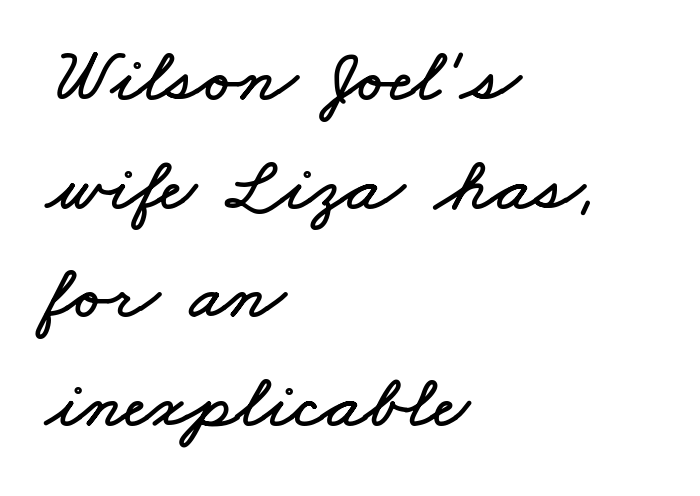
The image shows 77 px wide type; set left-aligned, normal line spacing (1.41x), normal letter spacing, not underlined; low stroke contrast and a small x-height.
